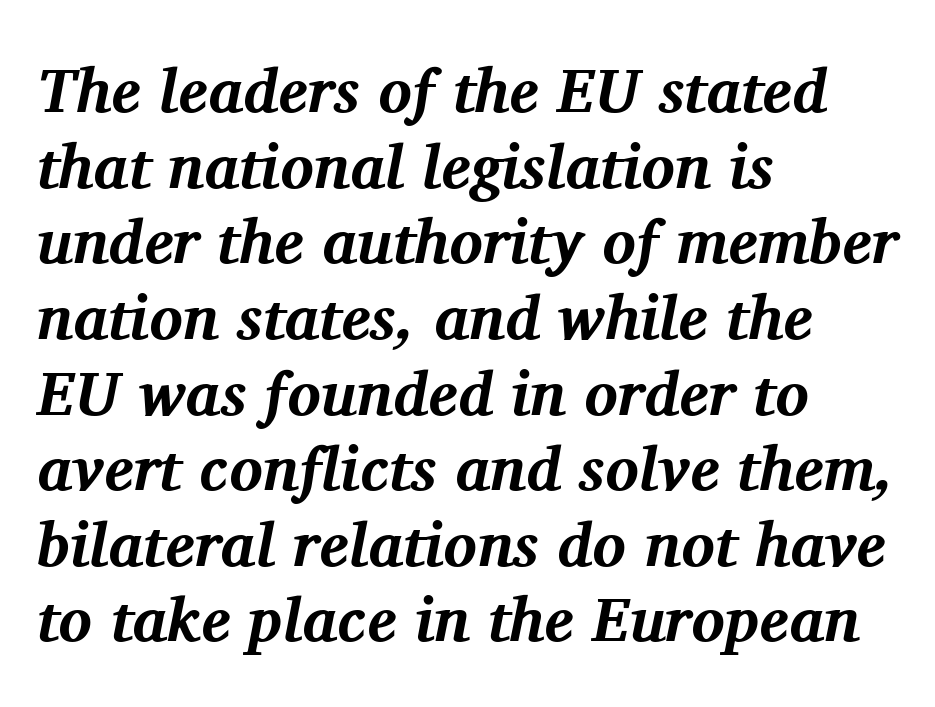
Layout note: lines flush left. Characters are canted at an angle relative to the baseline's perpendicular. The strokes are fattened all the way to bold. Words appear dense and cohesive because spacing is normal. A typesetter would call this proportional, since set widths differ per character.
